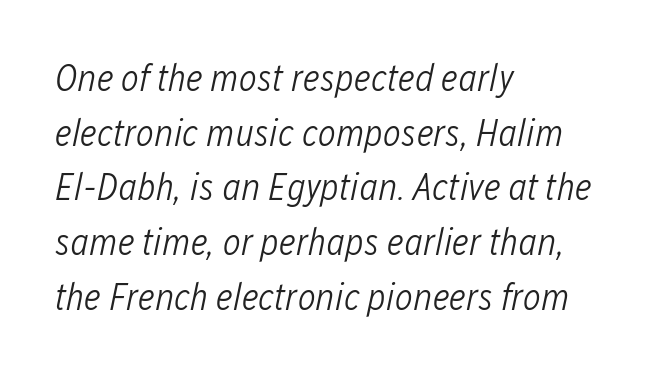
Whoever set this chose a conventional vertical rhythm. Spacing verdict: proportional, widths tailored to each character. The strokes carry an ordinary text weight at most. Caption: standard tracking, unaltered. The passage shown is not underscored anywhere.
